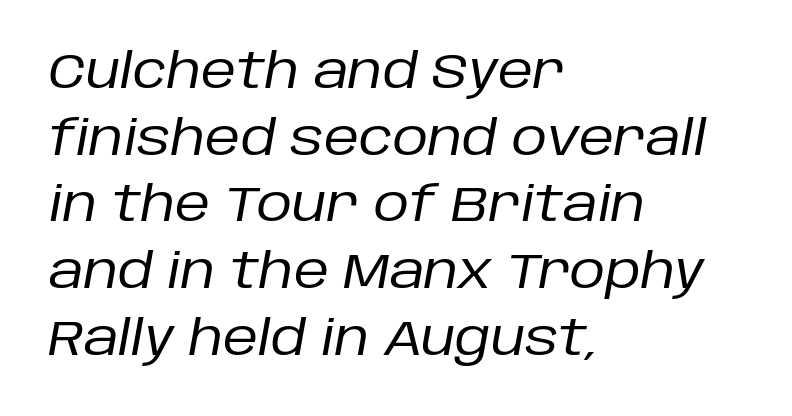
Q: Is the text bold? A: No.
Q: Is the text italic (slanted)? A: Yes, it leans right by about 10 degrees.
Q: Is the text underlined? A: No.
Q: How is the paragraph aligned? A: Left-aligned.
Q: Is the spacing between letters normal or unusually wide? A: Normal.
Q: Is the spacing between lines tight, normal or loose? A: Normal.
Q: Width (condensed, normal, or wide)? A: Normal.
Q: Stroke contrast? A: Low.
Q: x-height? A: Large.
Q: Monospaced? A: No.
